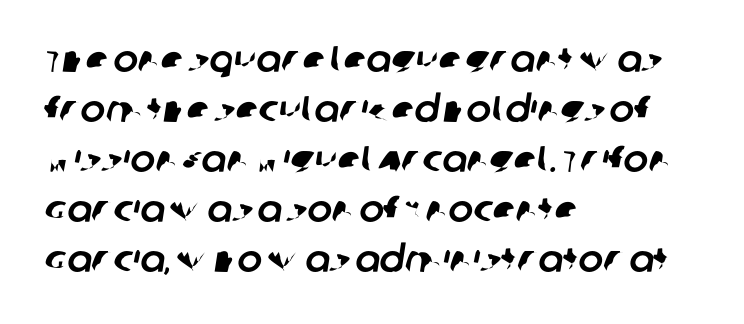
The image shows 37 px sans-serif type; set left-aligned, normal line spacing (1.35x), normal letter spacing, not underlined; low stroke contrast and a large x-height.
